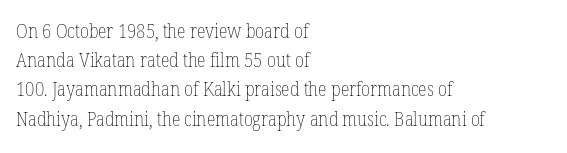
{"italic": "no", "bold": "no", "underline": "no", "align": "left", "line_spacing": "normal", "line_spacing_ratio": 1.46, "letter_spacing": "normal", "letter_spacing_em": 0.0, "glyph_px": 20}
